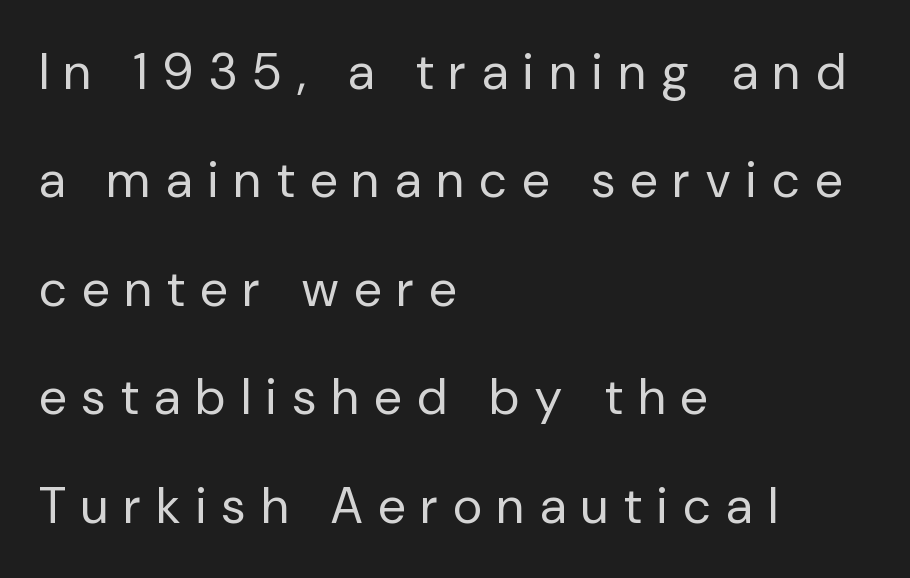
The image shows 50 px regular-weight sans-serif type, upright; set left-aligned, loose line spacing (2.17x), unusually wide letter spacing (+0.32 em), not underlined; low stroke contrast and a medium x-height.
